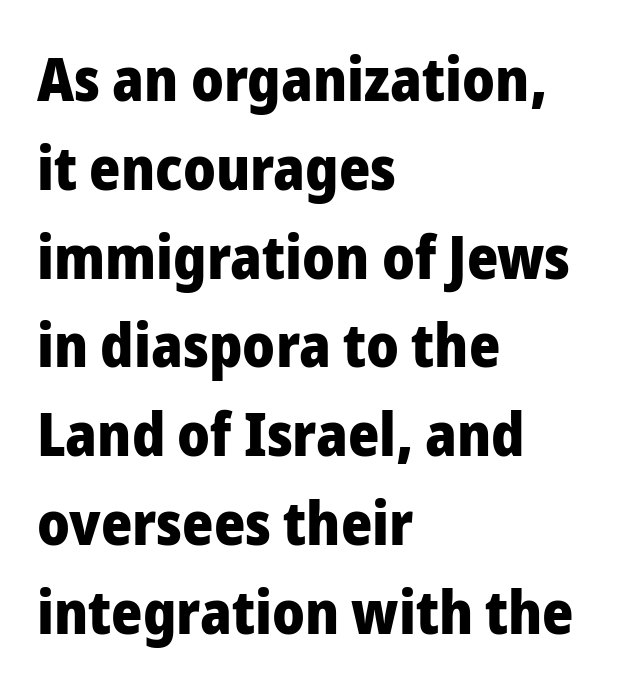
Q: Is the text bold? A: Yes.
Q: Is the text italic (slanted)? A: No, it is upright.
Q: Is the typeface a serif or a sans-serif typeface? A: Sans-serif.
Q: Is the text underlined? A: No.
Q: How is the paragraph aligned? A: Left-aligned.
Q: Is the spacing between letters normal or unusually wide? A: Normal.
Q: Is the spacing between lines tight, normal or loose? A: Normal.
Q: Width (condensed, normal, or wide)? A: Normal.
Q: Stroke contrast? A: Low.
Q: x-height? A: Medium.
Q: Monospaced? A: No.
